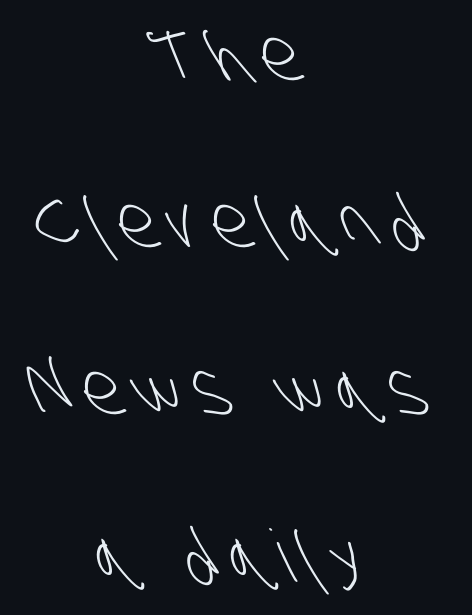
Q: Is the text bold? A: No.
Q: Is the typeface a serif or a sans-serif typeface? A: Sans-serif.
Q: Is the text underlined? A: No.
Q: How is the paragraph aligned? A: Centered.
Q: Is the spacing between lines tight, normal or loose? A: Loose.
Q: Width (condensed, normal, or wide)? A: Condensed.
Q: Stroke contrast? A: Low.
Q: x-height? A: Large.
Q: Monospaced? A: No.
